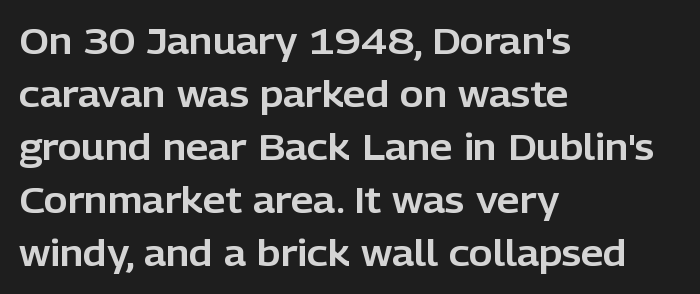
The image shows 36 px sans-serif type, upright; set left-aligned, normal line spacing (1.47x), normal letter spacing, not underlined; low stroke contrast and a medium x-height.
